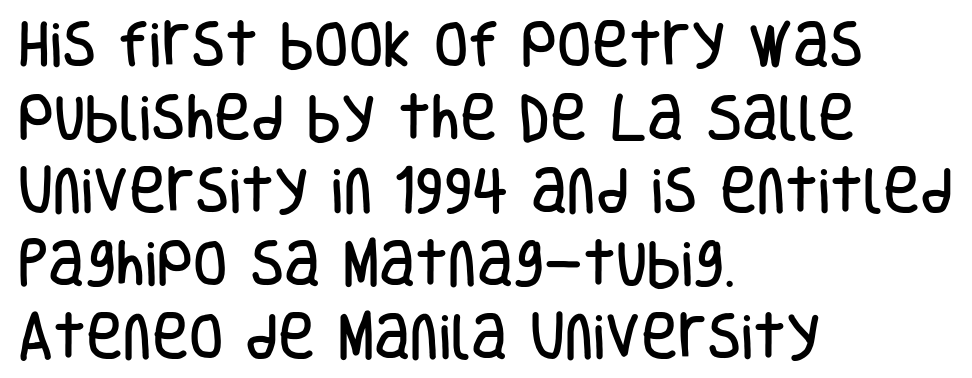
Q: Is the text italic (slanted)? A: No, it is upright.
Q: Is the typeface a serif or a sans-serif typeface? A: Sans-serif.
Q: Is the text underlined? A: No.
Q: How is the paragraph aligned? A: Left-aligned.
Q: Is the spacing between letters normal or unusually wide? A: Normal.
Q: Is the spacing between lines tight, normal or loose? A: Normal.
Q: Width (condensed, normal, or wide)? A: Condensed.
Q: Stroke contrast? A: Low.
Q: x-height? A: Large.
Q: Monospaced? A: No.
